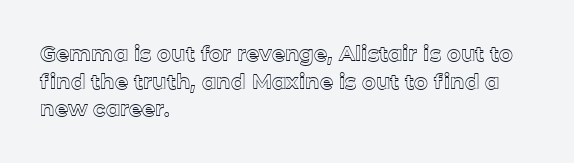
Q: Is the text italic (slanted)? A: No, it is upright.
Q: Is the text underlined? A: No.
Q: How is the paragraph aligned? A: Left-aligned.
Q: Is the spacing between letters normal or unusually wide? A: Normal.
Q: Is the spacing between lines tight, normal or loose? A: Normal.
